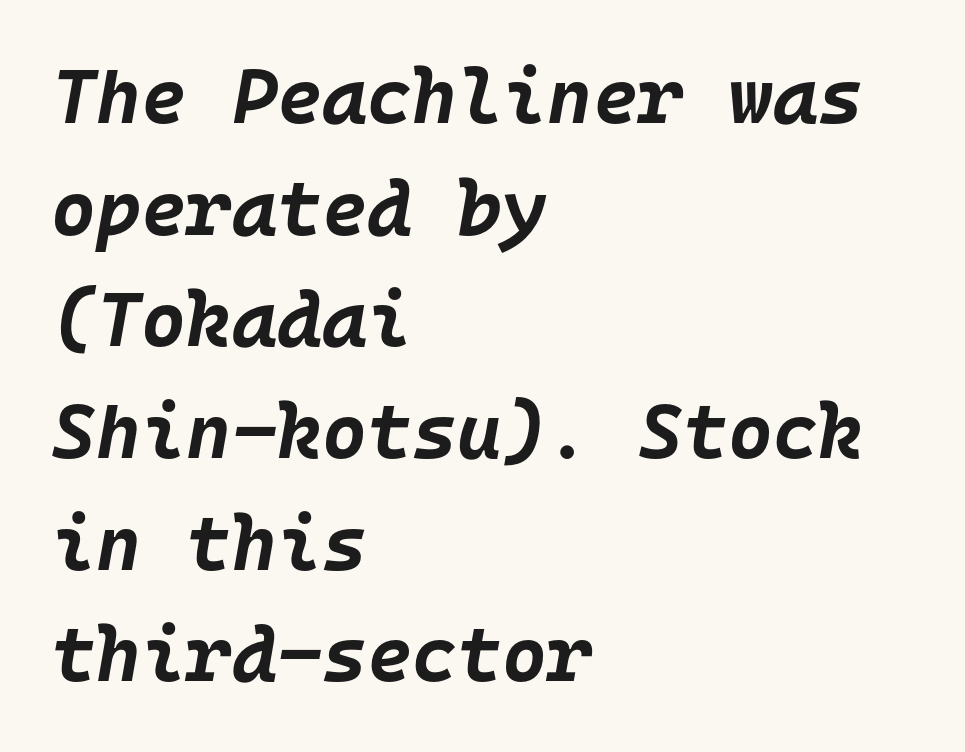
{"italic": "yes", "lean": "right", "slant_degrees": 10, "bold": "yes", "weight": "bold", "width": "normal", "stroke_contrast": "low", "x_height": "large", "monospaced": "yes", "underline": "no", "align": "left", "line_spacing": "normal", "line_spacing_ratio": 1.45, "letter_spacing": "normal", "letter_spacing_em": 0.0, "glyph_px": 77}
